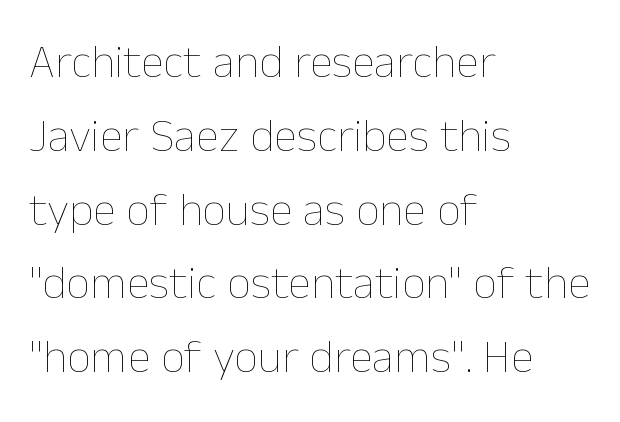
The image shows 47 px thin type, upright; set left-aligned, normal line spacing (1.57x), normal letter spacing, not underlined; low stroke contrast and a medium x-height.
